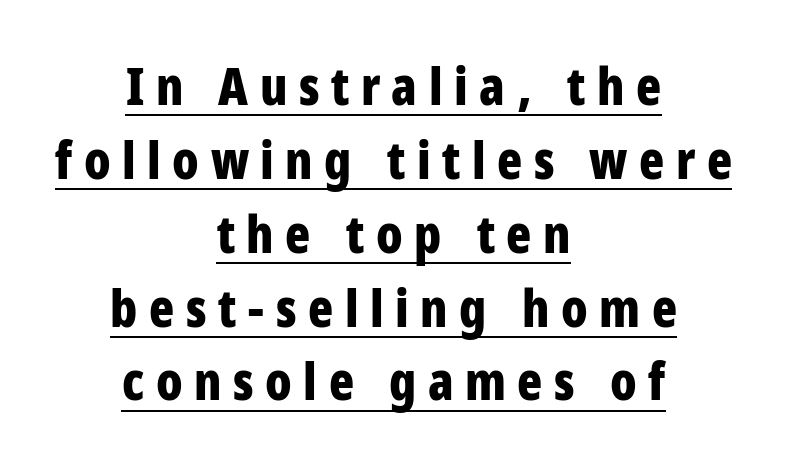
Q: Is the text bold? A: Yes.
Q: Is the text italic (slanted)? A: No, it is upright.
Q: Is the typeface a serif or a sans-serif typeface? A: Sans-serif.
Q: Is the text underlined? A: Yes.
Q: How is the paragraph aligned? A: Centered.
Q: Is the spacing between letters normal or unusually wide? A: Unusually wide.
Q: Is the spacing between lines tight, normal or loose? A: Normal.
Q: Width (condensed, normal, or wide)? A: Condensed.
Q: Stroke contrast? A: Low.
Q: x-height? A: Large.
Q: Monospaced? A: No.
